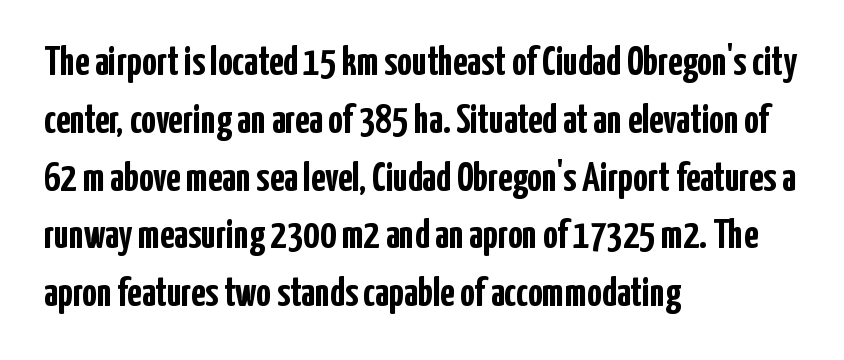
The image shows 41 px semibold, condensed sans-serif type, upright; set left-aligned, normal line spacing (1.41x), normal letter spacing, not underlined; low stroke contrast and a medium x-height.
